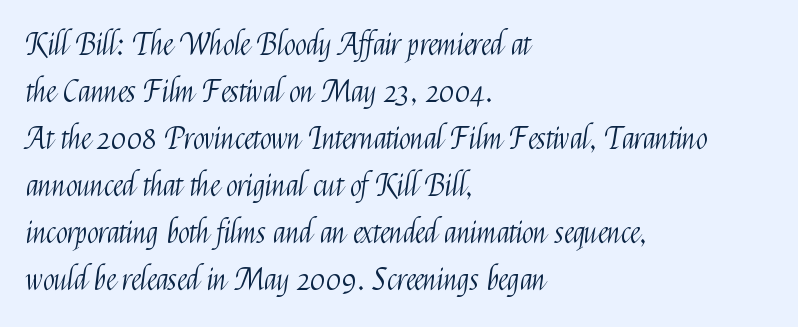
Q: Is the text bold? A: No.
Q: Is the text italic (slanted)? A: Yes.
Q: Is the typeface a serif or a sans-serif typeface? A: Sans-serif.
Q: Is the text underlined? A: No.
Q: How is the paragraph aligned? A: Left-aligned.
Q: Is the spacing between letters normal or unusually wide? A: Normal.
Q: Is the spacing between lines tight, normal or loose? A: Normal.
Q: Width (condensed, normal, or wide)? A: Condensed.
Q: Stroke contrast? A: Medium.
Q: x-height? A: Medium.
Q: Monospaced? A: No.
